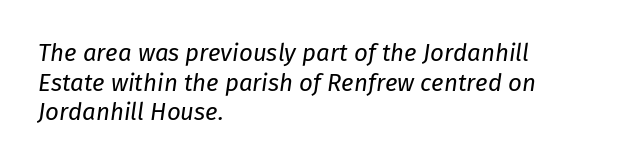
Q: Is the text bold? A: No.
Q: Is the text italic (slanted)? A: Yes, it leans right by about 8 degrees.
Q: Is the text underlined? A: No.
Q: How is the paragraph aligned? A: Left-aligned.
Q: Is the spacing between letters normal or unusually wide? A: Normal.
